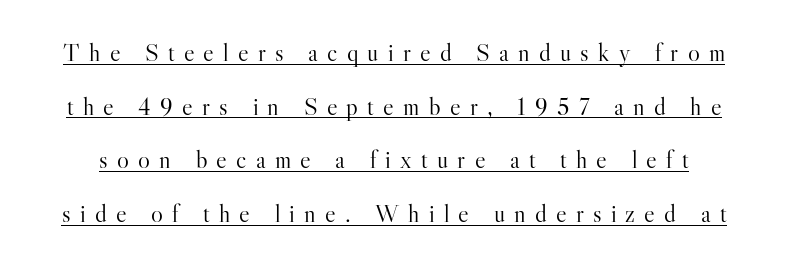
Q: Is the text bold? A: No.
Q: Is the text italic (slanted)? A: No, it is upright.
Q: Is the text underlined? A: Yes.
Q: Is the spacing between letters normal or unusually wide? A: Unusually wide.
Q: Is the spacing between lines tight, normal or loose? A: Loose.
